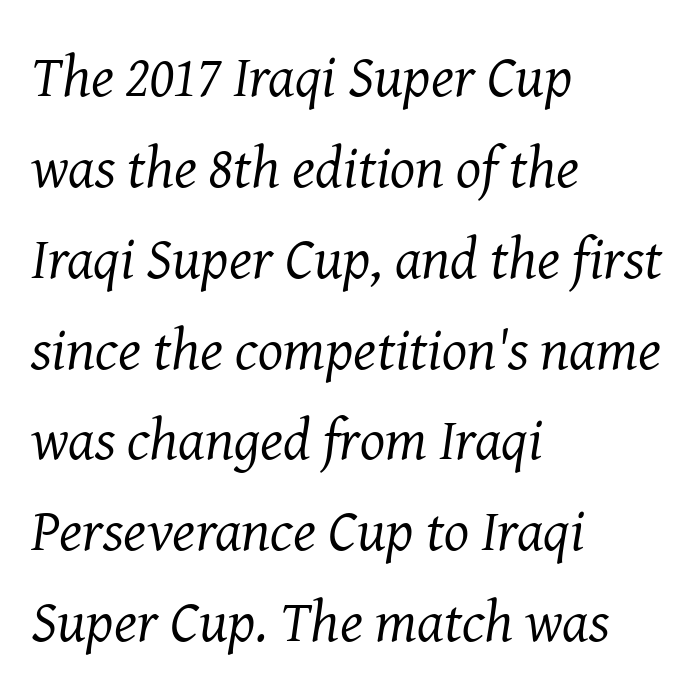
{"serif": "yes", "italic": "yes", "lean": "right", "slant_degrees": 8, "bold": "no", "weight": "regular", "width": "normal", "stroke_contrast": "medium", "x_height": "medium", "monospaced": "no", "underline": "no", "align": "left", "line_spacing": "normal", "line_spacing_ratio": 1.54, "letter_spacing": "normal", "letter_spacing_em": 0.0, "glyph_px": 59}
